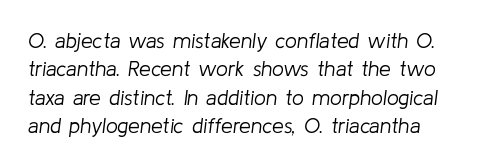
Q: Is the text bold? A: No.
Q: Is the text italic (slanted)? A: Yes, it leans right by about 8 degrees.
Q: Is the text underlined? A: No.
Q: How is the paragraph aligned? A: Left-aligned.
Q: Is the spacing between letters normal or unusually wide? A: Normal.
Q: Is the spacing between lines tight, normal or loose? A: Normal.
